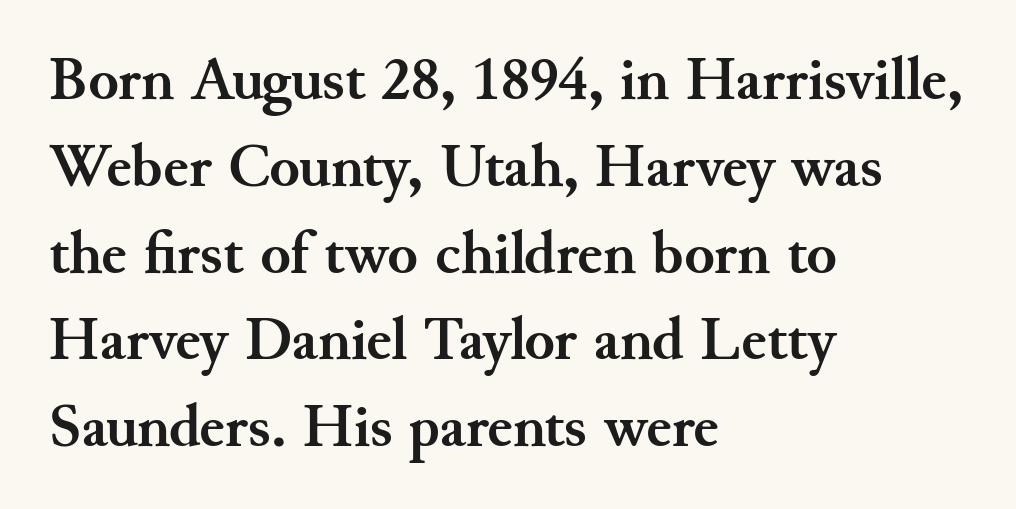
Q: Is the text bold? A: Yes.
Q: Is the text italic (slanted)? A: No, it is upright.
Q: Is the typeface a serif or a sans-serif typeface? A: Serif.
Q: Is the text underlined? A: No.
Q: How is the paragraph aligned? A: Left-aligned.
Q: Is the spacing between letters normal or unusually wide? A: Normal.
Q: Is the spacing between lines tight, normal or loose? A: Normal.
Q: Width (condensed, normal, or wide)? A: Normal.
Q: Stroke contrast? A: Medium.
Q: x-height? A: Small.
Q: Monospaced? A: No.
